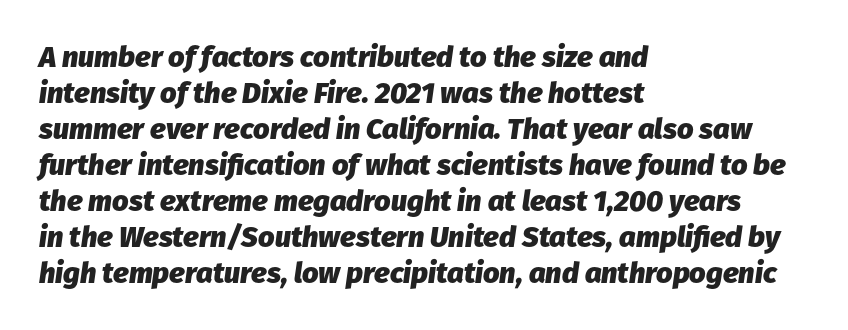
The image shows 29 px heavy type, italic (leaning right); set left-aligned, line spacing 1.24x, normal letter spacing, not underlined; low stroke contrast and a medium x-height.
